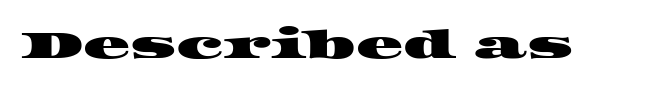
Anything drawn beneath the words? Only blank space. Looks like regular typesetting: each glyph gets only the width it needs. The type is set solid horizontally, with unmodified tracking. Typographically, this falls in the serif category.
